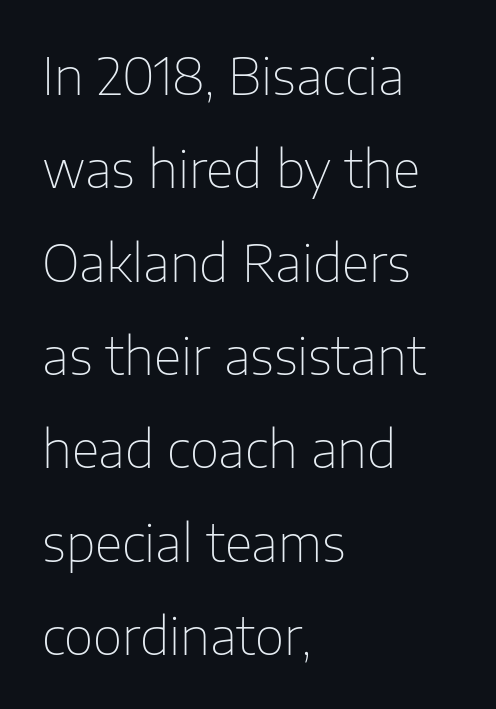
{"serif": "no", "italic": "no", "bold": "no", "weight": "thin", "width": "normal", "stroke_contrast": "low", "x_height": "medium", "monospaced": "no", "underline": "no", "align": "left", "line_spacing_ratio": 1.83, "letter_spacing": "normal", "letter_spacing_em": 0.0, "glyph_px": 51}
